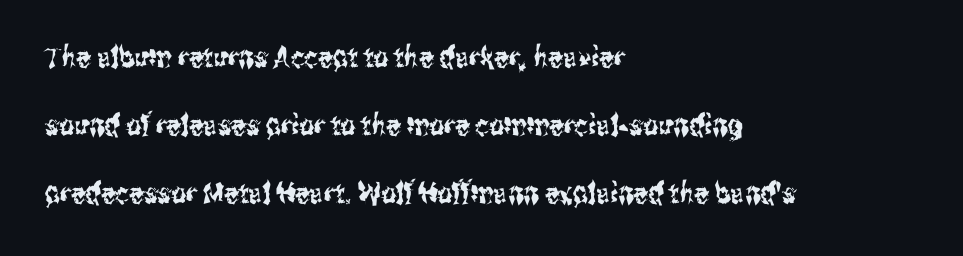
{"serif": "no", "italic": "no", "width": "condensed", "stroke_contrast": "medium", "x_height": "medium", "monospaced": "no", "underline": "no", "align": "left", "line_spacing": "loose", "line_spacing_ratio": 2.34, "letter_spacing": "normal", "letter_spacing_em": 0.0, "glyph_px": 29}
